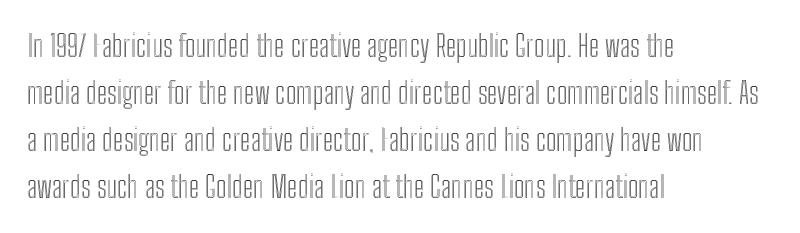
Q: Is the text italic (slanted)? A: No, it is upright.
Q: Is the text underlined? A: No.
Q: How is the paragraph aligned? A: Left-aligned.
Q: Is the spacing between letters normal or unusually wide? A: Normal.
Q: Is the spacing between lines tight, normal or loose? A: Normal.
Q: Width (condensed, normal, or wide)? A: Condensed.
Q: x-height? A: Medium.
Q: Monospaced? A: No.
